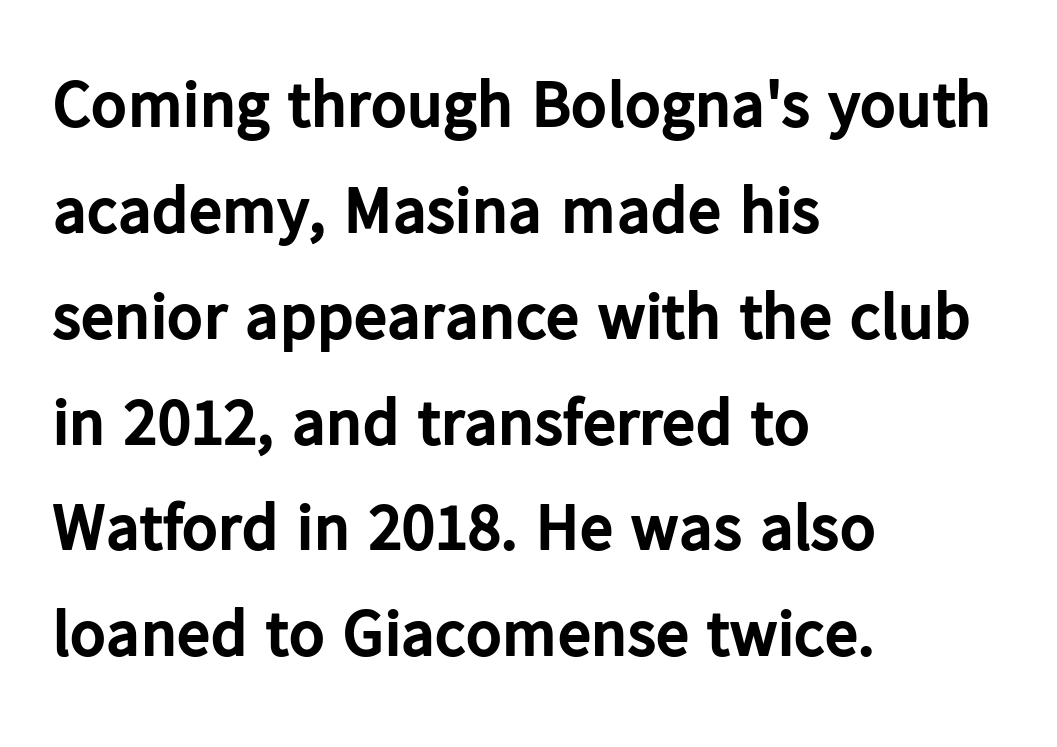
A typesetter would call this leading conventional body-copy spacing. The face used here is proportionally spaced, like ordinary book or web type. Descender tails drop into unmarked territory. Compared with a centered layout, this one pins lines to the left instead.
